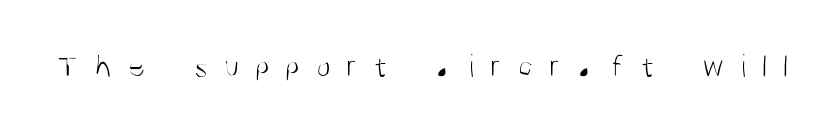
The image shows 33 px light, condensed sans-serif type, upright; set unusually wide letter spacing (+0.49 em), not underlined; medium stroke contrast and a large x-height.
